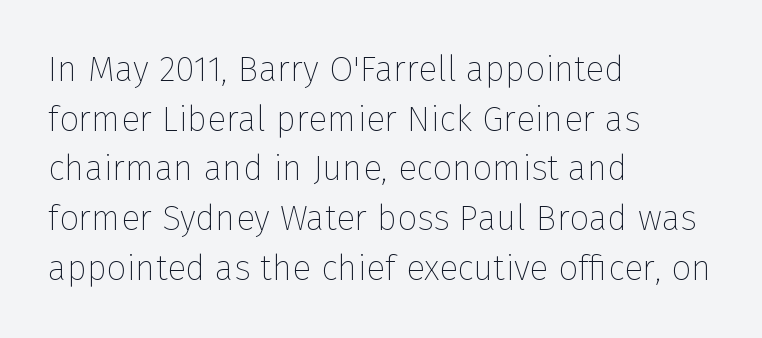
{"serif": "no", "italic": "no", "bold": "no", "weight": "thin", "width": "normal", "stroke_contrast": "low", "x_height": "medium", "monospaced": "no", "underline": "no", "align": "left", "line_spacing": "normal", "line_spacing_ratio": 1.42, "letter_spacing": "normal", "letter_spacing_em": 0.0, "glyph_px": 35}
